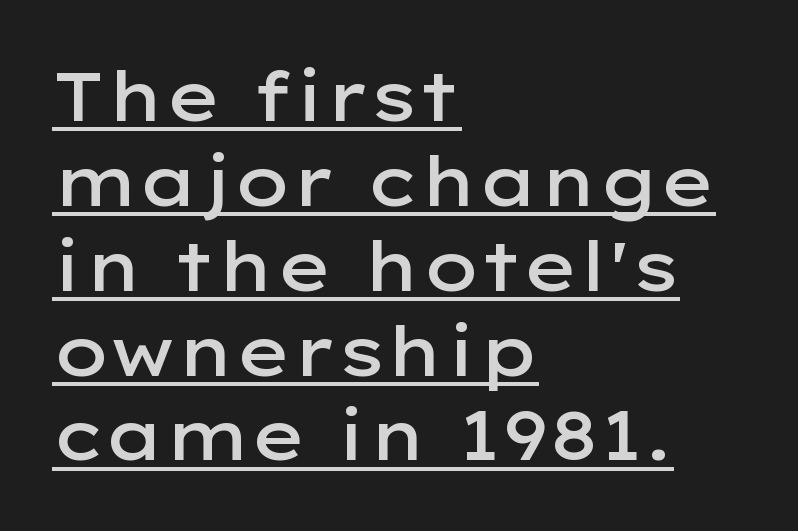
{"serif": "no", "italic": "no", "bold": "semi", "weight": "semibold", "width": "wide", "stroke_contrast": "low", "x_height": "medium", "monospaced": "no", "underline": "yes", "align": "left", "line_spacing_ratio": 1.23, "letter_spacing": "normal", "letter_spacing_em": 0.0, "glyph_px": 69}
